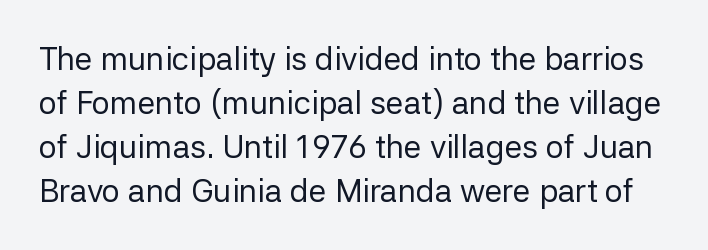
{"serif": "no", "italic": "no", "bold": "no", "weight": "regular", "width": "normal", "stroke_contrast": "low", "x_height": "medium", "monospaced": "no", "underline": "no", "line_spacing": "normal", "line_spacing_ratio": 1.38, "letter_spacing": "normal", "letter_spacing_em": 0.0, "glyph_px": 32}
